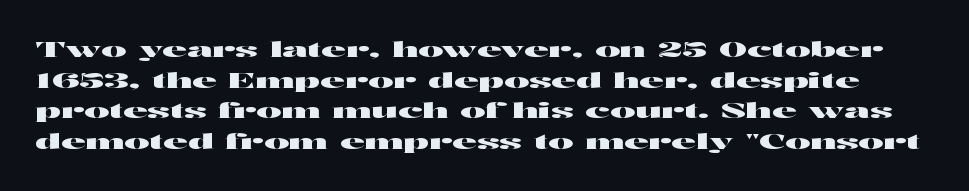
The rendering keeps characters at their native spacing. Posture: upright roman. Any mark beneath the type? The region is blank. Honestly, the row spacing looks completely unremarkable.
